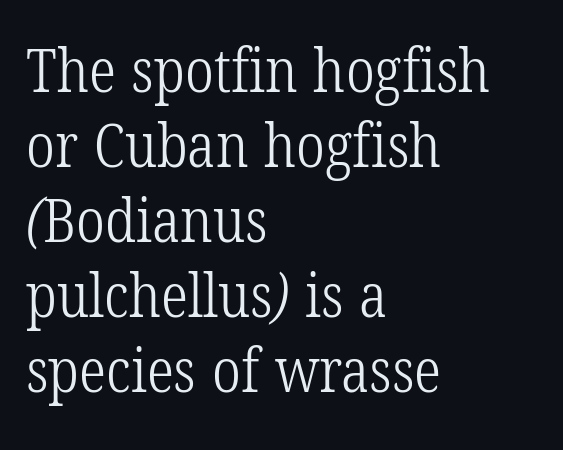
The cut favours lightness, reaching ordinary text weight at its darkest. Plain, unruled lines of type. The rendering uses natural spacing where letterforms have individual widths. Check where the strokes stop: tiny serifs finish them off. Horizontal alignment here is leftward, the default for most running prose.
